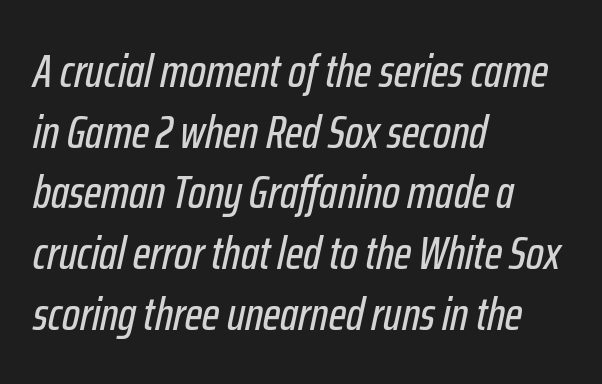
The image shows 47 px condensed type, italic (leaning right); set left-aligned, normal line spacing (1.29x), normal letter spacing, not underlined; low stroke contrast and a medium x-height.
